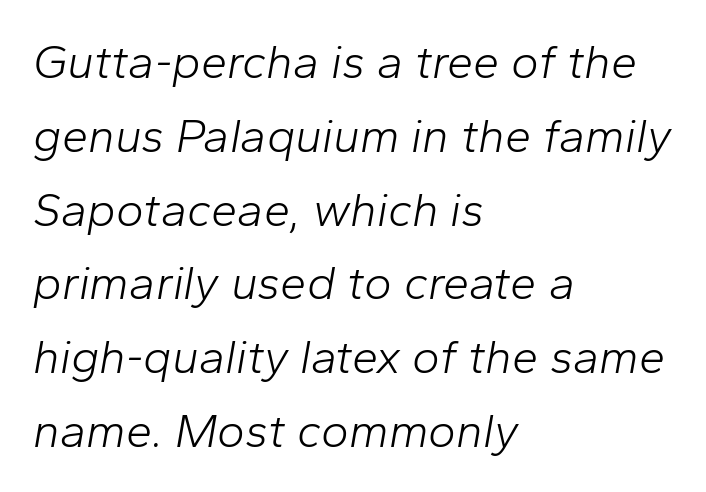
{"italic": "yes", "lean": "right", "slant_degrees": 10, "bold": "no", "weight": "light", "width": "normal", "stroke_contrast": "low", "x_height": "medium", "monospaced": "no", "underline": "no", "align": "left", "line_spacing": "normal", "line_spacing_ratio": 1.57, "letter_spacing": "normal", "letter_spacing_em": 0.0, "glyph_px": 47}
